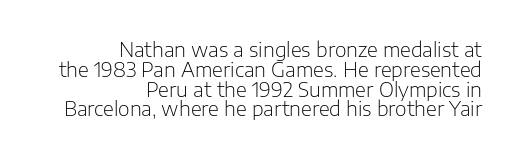
Q: Is the text bold? A: No.
Q: Is the text italic (slanted)? A: No, it is upright.
Q: Is the text underlined? A: No.
Q: How is the paragraph aligned? A: Right-aligned.
Q: Is the spacing between letters normal or unusually wide? A: Normal.
Q: Is the spacing between lines tight, normal or loose? A: Tight.
